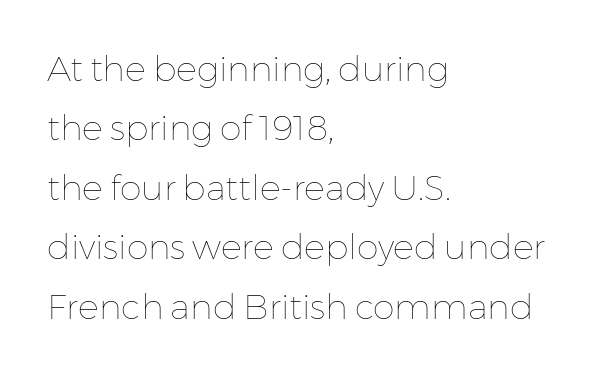
The image shows 35 px thin type, upright; set left-aligned, normal line spacing (1.7x), normal letter spacing, not underlined; low stroke contrast and a medium x-height.
